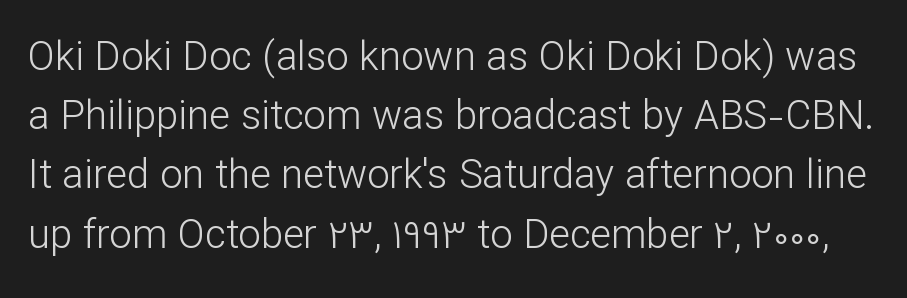
Characters remain perfectly vertical along every line. Caption: standard tracking, unaltered. The letters look calm and open, with moderate or lighter stems. Do the characters align in a grid? No, the font is proportional.
